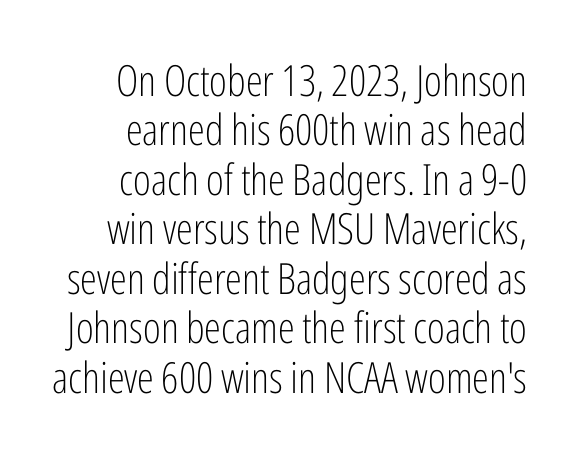
{"serif": "no", "italic": "no", "bold": "no", "weight": "light", "width": "condensed", "stroke_contrast": "low", "x_height": "medium", "monospaced": "no", "underline": "no", "line_spacing": "tight", "line_spacing_ratio": 1.15, "letter_spacing": "normal", "letter_spacing_em": 0.0, "glyph_px": 43}
